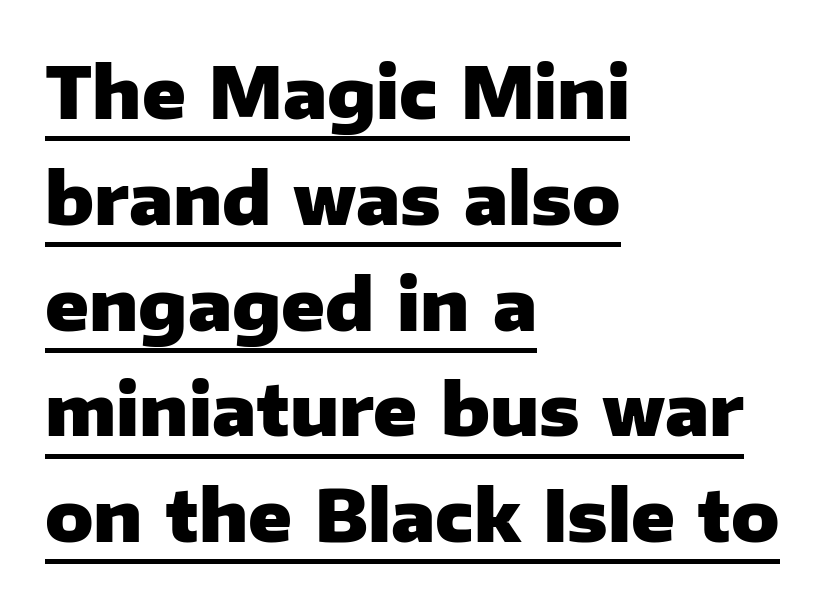
The image shows 71 px heavy sans-serif type, upright; set left-aligned, normal line spacing (1.49x), normal letter spacing, underlined; low stroke contrast and a medium x-height.
